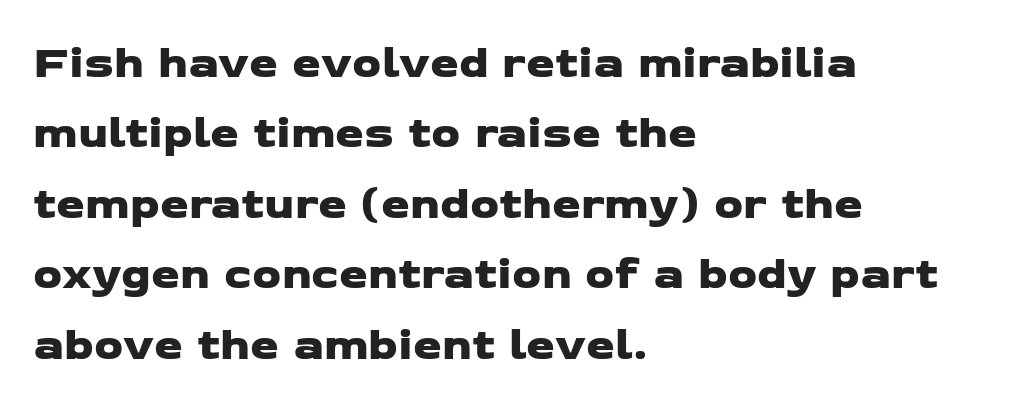
The image shows 46 px wide sans-serif type; set left-aligned, normal line spacing (1.53x), normal letter spacing, not underlined; low stroke contrast and a medium x-height.
